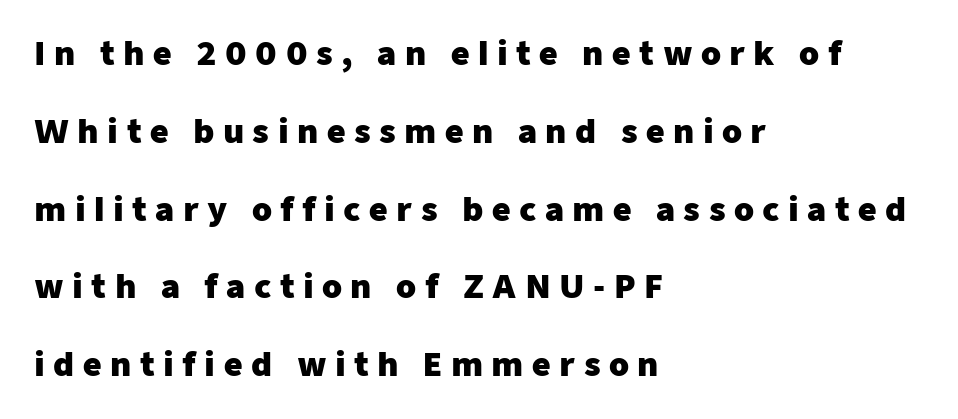
{"serif": "no", "italic": "no", "bold": "yes", "weight": "heavy", "width": "normal", "stroke_contrast": "low", "x_height": "medium", "monospaced": "no", "underline": "no", "align": "left", "line_spacing": "loose", "line_spacing_ratio": 2.43, "letter_spacing": "wide", "letter_spacing_em": 0.26, "glyph_px": 32}
